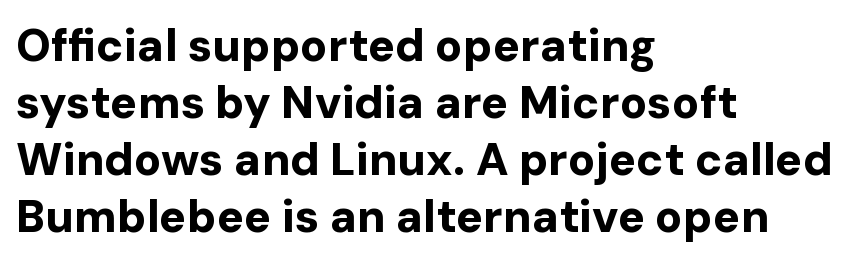
Each row of text sits above clean, open space. What weight is shown? A full bold with thick strokes. Typographically, this falls in the sans-serif category. Do the characters align in a grid? No, the font is proportional.
